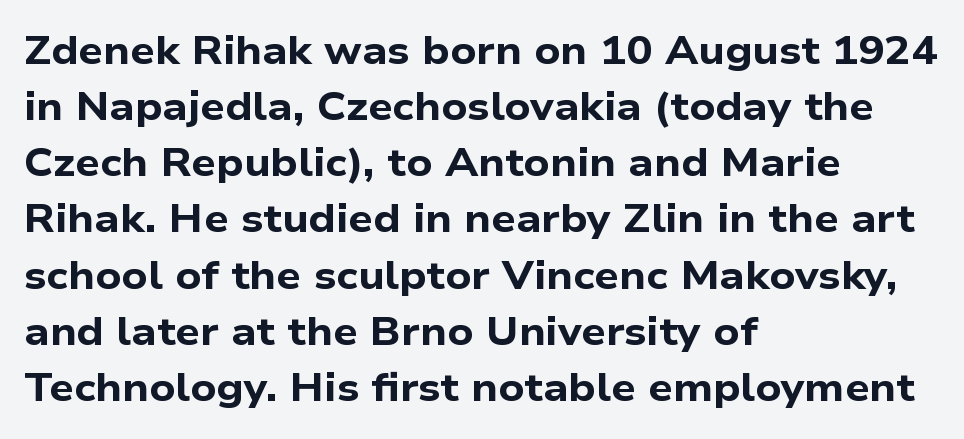
A sans-serif font was chosen for this passage. The letterforms sit shoulder to shoulder at normal distance. Layout note: lines flush left. Successive baselines arrive at the customary interval. The letters advance in unequal steps, a hallmark of proportional type.
